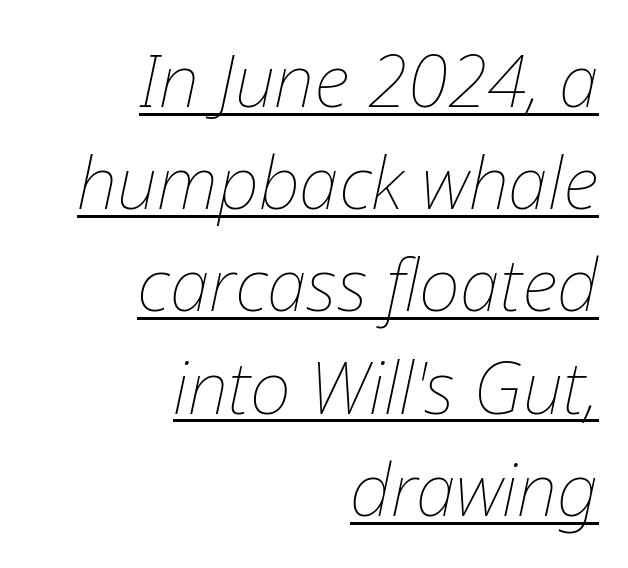
Q: Is the text bold? A: No.
Q: Is the text italic (slanted)? A: Yes, it leans right by about 12 degrees.
Q: Is the text underlined? A: Yes.
Q: How is the paragraph aligned? A: Right-aligned.
Q: Is the spacing between letters normal or unusually wide? A: Normal.
Q: Is the spacing between lines tight, normal or loose? A: Normal.
Q: Width (condensed, normal, or wide)? A: Normal.
Q: Stroke contrast? A: Low.
Q: x-height? A: Medium.
Q: Monospaced? A: No.
